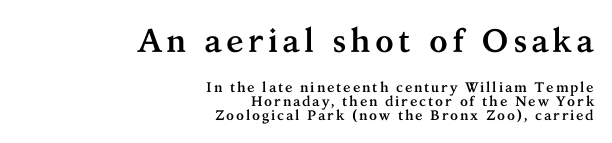
Examine the stroke ends and you'll spot serifs. The compositor pushed each line to the right boundary. How heavy is the stroke? Heavy — this is a bold. Here the designer chose a conventional face with non-uniform glyph widths. Unlike italic type, these characters show no tilt at all. The leading is snug, giving the passage a crowded texture.
